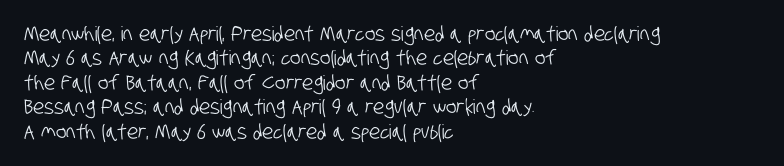
{"underline": "no", "align": "left", "line_spacing_ratio": 1.22, "letter_spacing": "normal", "letter_spacing_em": 0.0, "glyph_px": 20}
